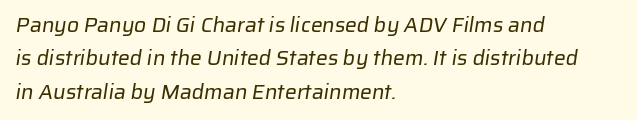
Check under the words: just untouched page. This sample uses plain, unmodified letter spacing. The compositor pushed each line to the left boundary. Nothing heavy about these letters — not bold at all.
